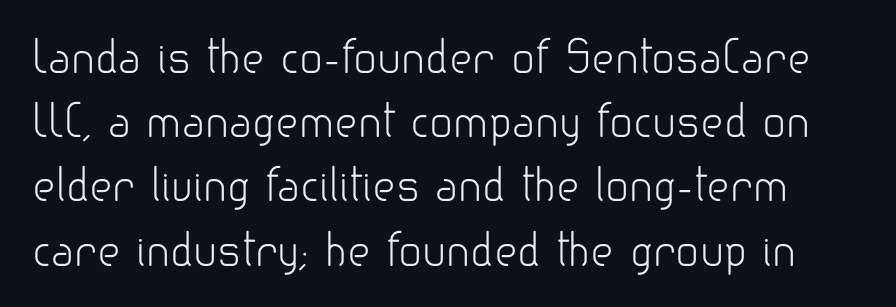
The image shows 44 px light sans-serif type, upright; set normal line spacing (1.46x), normal letter spacing, not underlined; low stroke contrast and a small x-height.
